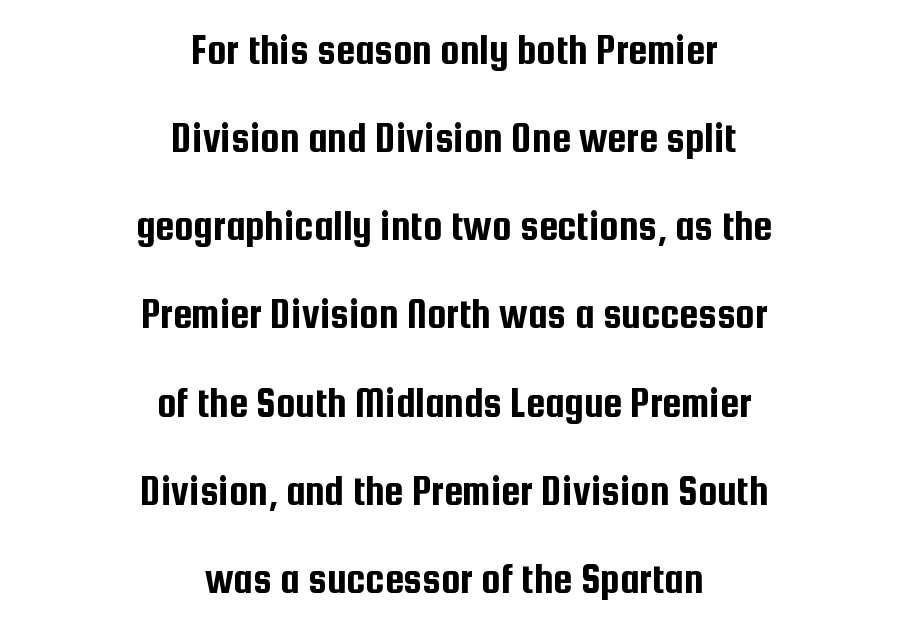
No feet cap the strokes, marking this as sans-serif type. Every character sits straight up, as roman type does. A typesetter would call this leading open, well beyond the default. Default kerning and tracking; the words read as compact shapes.
